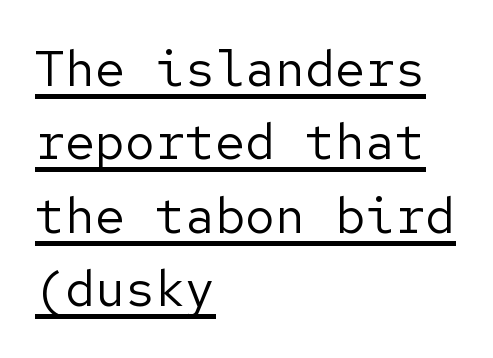
Compared with a centered layout, this one pins lines to the left instead. Glance below the letters and you will spot a drawn line. Grotesque or geometric, the face here clearly has no serifs. This sample keeps an unexceptional amount of space between lines. Caption: face not bold, strokes unweighted.
